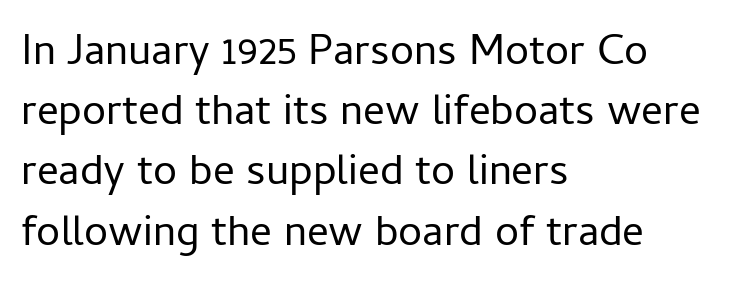
Q: Is the text bold? A: No.
Q: Is the text italic (slanted)? A: No, it is upright.
Q: Is the typeface a serif or a sans-serif typeface? A: Sans-serif.
Q: Is the text underlined? A: No.
Q: How is the paragraph aligned? A: Left-aligned.
Q: Is the spacing between letters normal or unusually wide? A: Normal.
Q: Is the spacing between lines tight, normal or loose? A: Normal.
Q: Width (condensed, normal, or wide)? A: Normal.
Q: Stroke contrast? A: Low.
Q: x-height? A: Medium.
Q: Monospaced? A: No.
